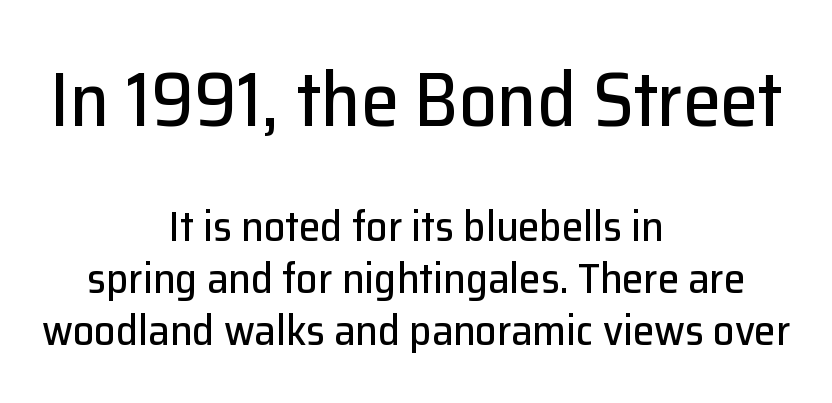
{"serif": "no", "italic": "no", "width": "normal", "stroke_contrast": "low", "x_height": "medium", "monospaced": "no", "underline": "no", "align": "center", "line_spacing_ratio": 1.21, "letter_spacing": "normal", "letter_spacing_em": 0.0, "larger_block": "first", "size_ratio": 1.77, "glyph_px": 76}
